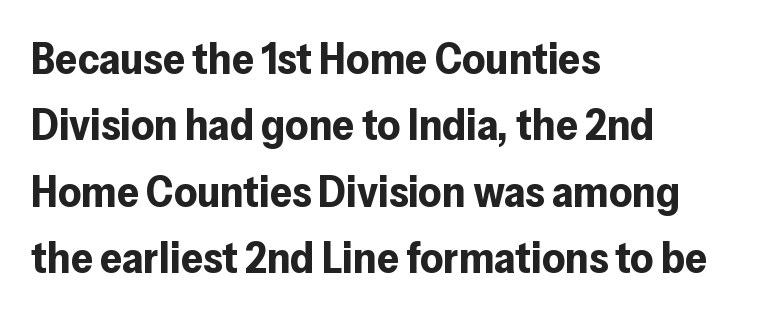
{"serif": "no", "italic": "no", "bold": "yes", "weight": "bold", "width": "normal", "stroke_contrast": "low", "x_height": "medium", "monospaced": "no", "underline": "no", "align": "left", "line_spacing": "normal", "line_spacing_ratio": 1.51, "letter_spacing": "normal", "letter_spacing_em": 0.0, "glyph_px": 44}
